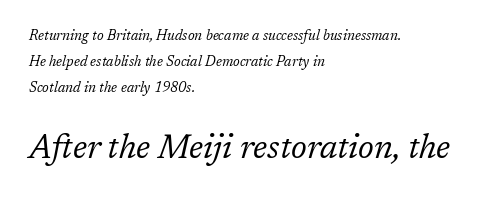
Designer's note — italics engaged. A serif font was chosen for this passage. You could not count columns in this text — the font is proportionally spaced. The lower block of text is set noticeably larger than the block above it. Compared with a typical body face, this is equally light or lighter still. The space beneath each line is pristine and unruled.
